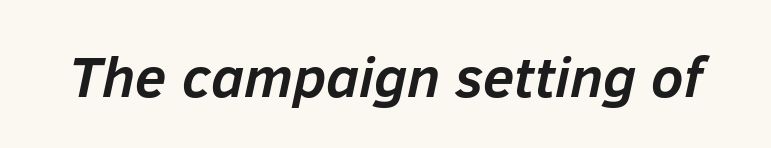
The image shows 57 px semibold type, italic (leaning right); set normal letter spacing, not underlined; low stroke contrast and a medium x-height.
